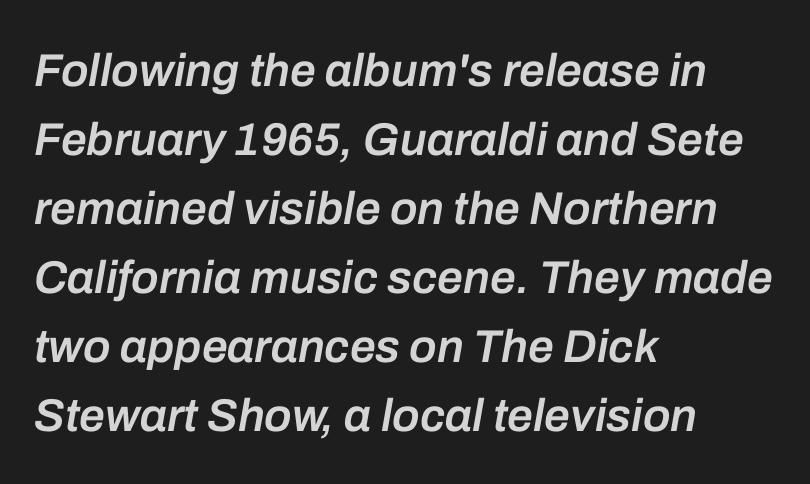
{"italic": "yes", "lean": "right", "slant_degrees": 10, "bold": "semi", "weight": "semibold", "width": "normal", "stroke_contrast": "low", "x_height": "medium", "monospaced": "no", "underline": "no", "align": "left", "line_spacing": "normal", "line_spacing_ratio": 1.5, "letter_spacing": "normal", "letter_spacing_em": 0.0, "glyph_px": 46}
